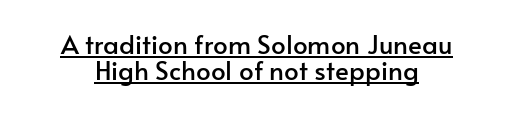
The image shows 26 px text type, upright; set centered, tight line spacing (1.0x), normal letter spacing, underlined.
